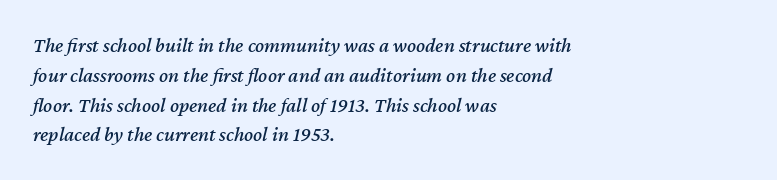
Q: Is the text italic (slanted)? A: Yes, it leans right by about 12 degrees.
Q: Is the text underlined? A: No.
Q: How is the paragraph aligned? A: Left-aligned.
Q: Is the spacing between letters normal or unusually wide? A: Normal.
Q: Is the spacing between lines tight, normal or loose? A: Normal.
